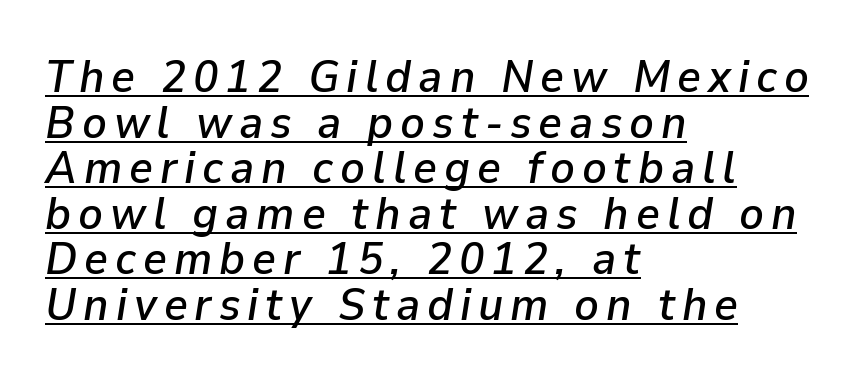
{"italic": "yes", "lean": "right", "slant_degrees": 9, "width": "normal", "stroke_contrast": "low", "x_height": "medium", "monospaced": "no", "underline": "yes", "align": "left", "line_spacing": "tight", "line_spacing_ratio": 0.99, "glyph_px": 46}
